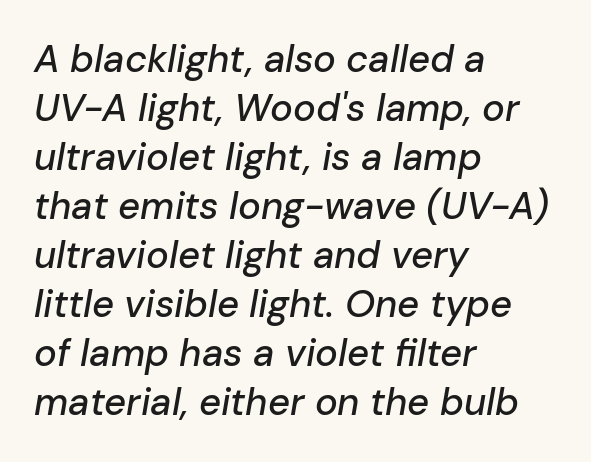
Q: Is the text italic (slanted)? A: Yes, it leans right by about 10 degrees.
Q: Is the text underlined? A: No.
Q: How is the paragraph aligned? A: Left-aligned.
Q: Is the spacing between letters normal or unusually wide? A: Normal.
Q: Is the spacing between lines tight, normal or loose? A: Normal.
Q: Width (condensed, normal, or wide)? A: Normal.
Q: Stroke contrast? A: Low.
Q: x-height? A: Medium.
Q: Monospaced? A: No.
